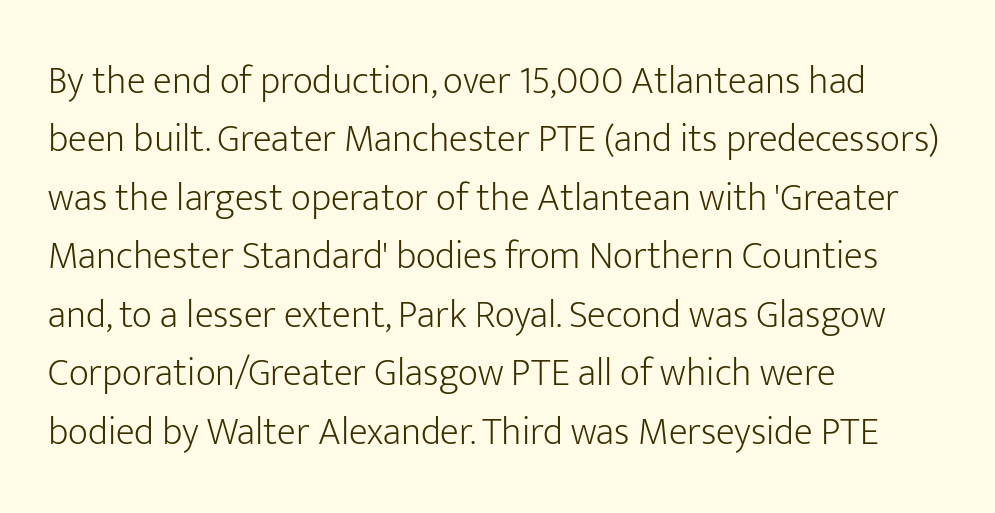
The image shows 39 px light sans-serif type, upright; set left-aligned, normal line spacing (1.5x), normal letter spacing, not underlined; low stroke contrast and a medium x-height.
